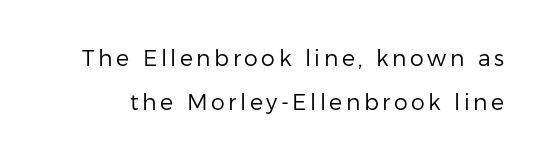
{"italic": "no", "bold": "no", "underline": "no", "line_spacing": "loose", "line_spacing_ratio": 1.99, "glyph_px": 22}
